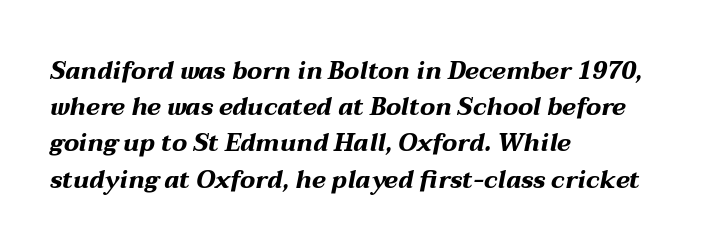
The image shows 24 px bold type, italic (leaning right); set left-aligned, normal line spacing (1.51x), normal letter spacing, not underlined.
